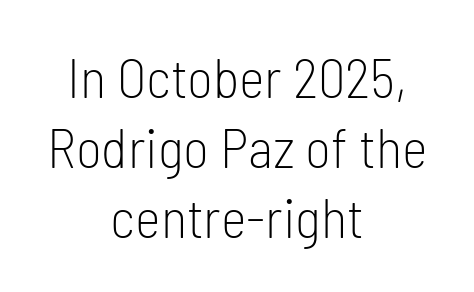
Q: Is the text bold? A: No.
Q: Is the text italic (slanted)? A: No, it is upright.
Q: Is the typeface a serif or a sans-serif typeface? A: Sans-serif.
Q: Is the text underlined? A: No.
Q: How is the paragraph aligned? A: Centered.
Q: Is the spacing between letters normal or unusually wide? A: Normal.
Q: Is the spacing between lines tight, normal or loose? A: Normal.
Q: Width (condensed, normal, or wide)? A: Condensed.
Q: Stroke contrast? A: Low.
Q: x-height? A: Medium.
Q: Monospaced? A: No.
